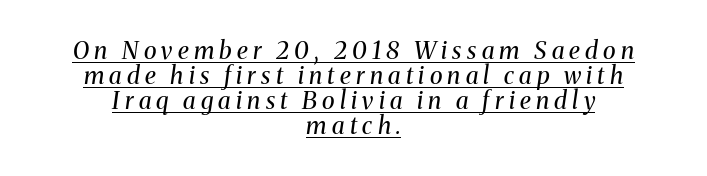
The image shows 24 px text type, italic (leaning right); set centered, tight line spacing (1.04x), unusually wide letter spacing (+0.22 em), underlined.
